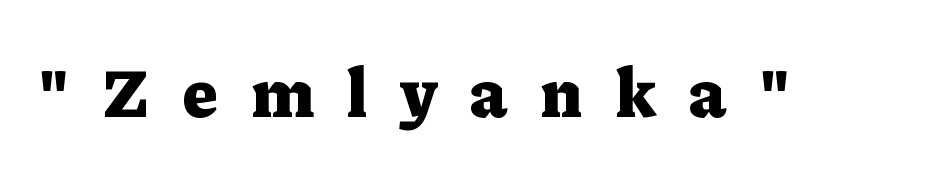
Q: Is the text bold? A: Yes.
Q: Is the text italic (slanted)? A: No, it is upright.
Q: Is the typeface a serif or a sans-serif typeface? A: Serif.
Q: Is the text underlined? A: No.
Q: Is the spacing between letters normal or unusually wide? A: Unusually wide.
Q: Width (condensed, normal, or wide)? A: Normal.
Q: Stroke contrast? A: Low.
Q: x-height? A: Medium.
Q: Monospaced? A: No.
